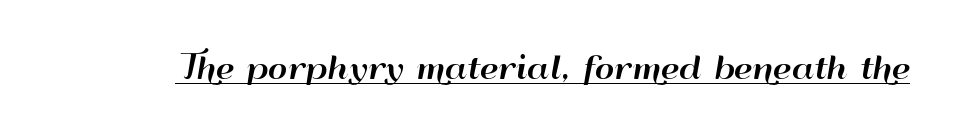
Q: Is the text italic (slanted)? A: Yes.
Q: Is the typeface a serif or a sans-serif typeface? A: Sans-serif.
Q: Is the text underlined? A: Yes.
Q: Is the spacing between letters normal or unusually wide? A: Normal.
Q: Width (condensed, normal, or wide)? A: Wide.
Q: Stroke contrast? A: High.
Q: x-height? A: Small.
Q: Monospaced? A: No.
